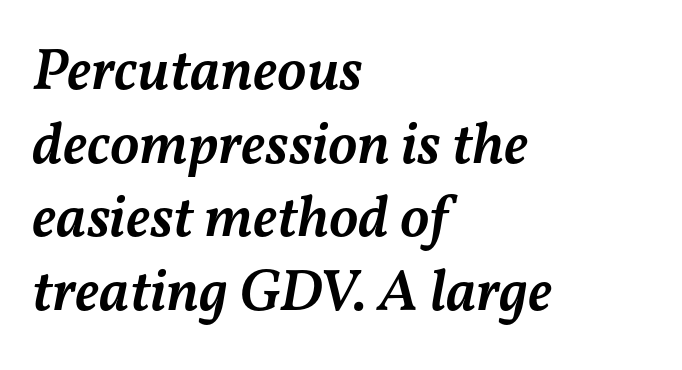
This sample is left-justified, so line endings fall wherever the words run out. Proportional: the letters do not fall into vertical columns. Italic: yes, the glyphs are oblique. These lines sit exactly where default settings would place them. Plain, unruled lines of type.
